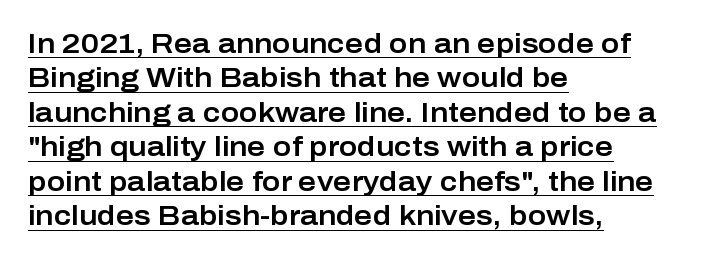
The image shows 28 px sans-serif type, upright; set left-aligned, line spacing 1.23x, normal letter spacing, underlined; low stroke contrast and a medium x-height.
